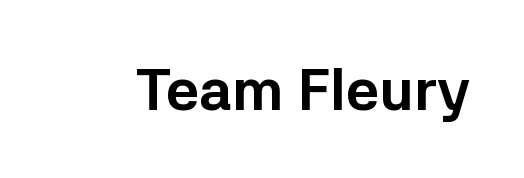
Proportional: the letters do not fall into vertical columns. These lines were composed using upright roman letters. Quick note: underline off. Look at the bottom of the vertical strokes: they stop flat, with no serifs. Look at the stroke-to-counter ratio: heavy, a bold.
